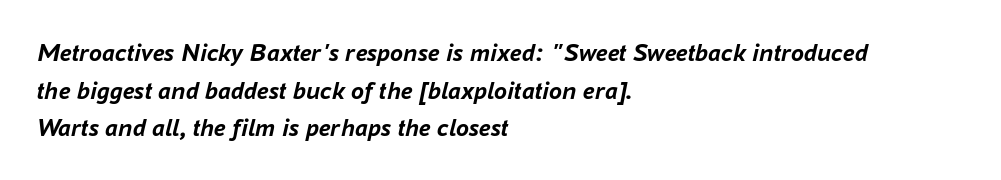
{"italic": "yes", "lean": "right", "slant_degrees": 16, "bold": "yes", "underline": "no", "align": "left", "line_spacing": "normal", "line_spacing_ratio": 1.45, "letter_spacing": "normal", "letter_spacing_em": 0.0, "glyph_px": 26}
